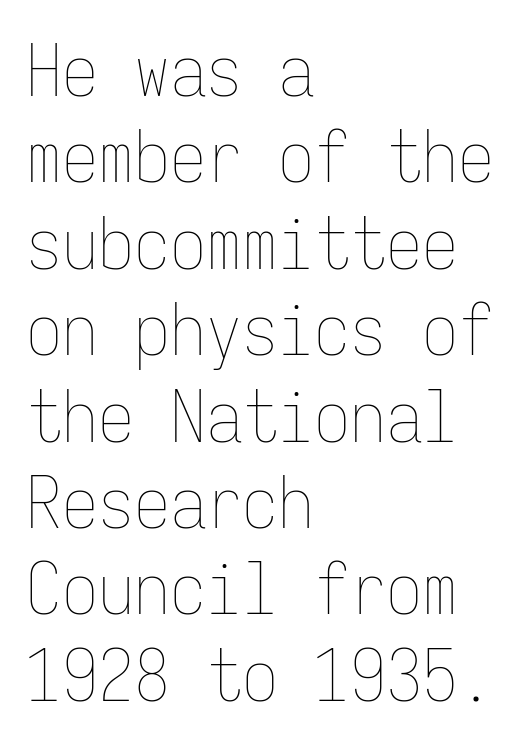
{"italic": "no", "bold": "no", "weight": "thin", "width": "condensed", "stroke_contrast": "low", "x_height": "medium", "monospaced": "yes", "underline": "no", "align": "left", "line_spacing_ratio": 1.2, "letter_spacing": "normal", "letter_spacing_em": 0.0, "glyph_px": 72}
